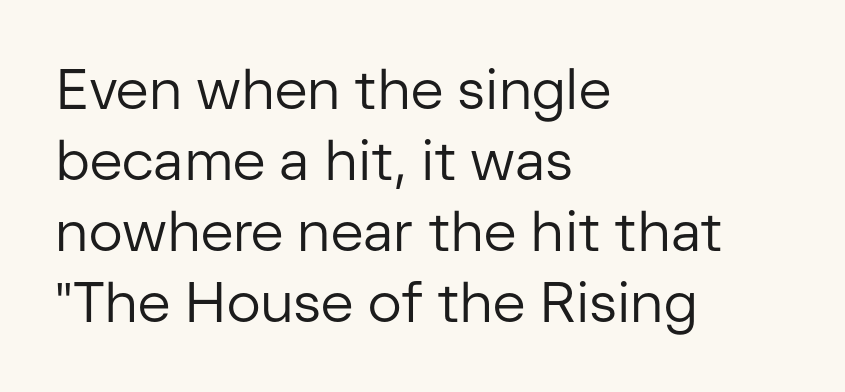
{"serif": "no", "italic": "no", "bold": "no", "weight": "regular", "width": "normal", "stroke_contrast": "low", "x_height": "medium", "monospaced": "no", "underline": "no", "align": "left", "line_spacing": "normal", "line_spacing_ratio": 1.27, "letter_spacing": "normal", "letter_spacing_em": 0.0, "glyph_px": 56}
